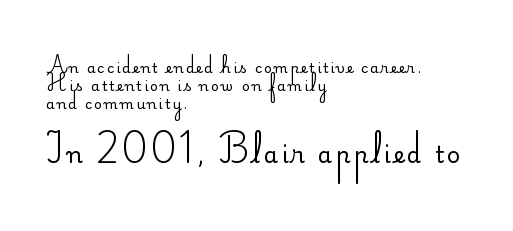
This reads as an unemphasized weight, regular at the heaviest. Layout note: lines flush left. Small over large — that's the arrangement of the two blocks here. The passage shown is not underscored anywhere. Nope, not italic — everything's standing straight. Leading: standard.
